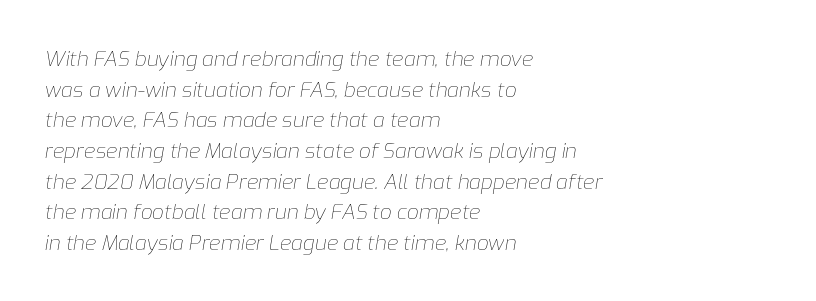
The image shows 21 px text type, italic (leaning right); set left-aligned, normal line spacing (1.46x), normal letter spacing, not underlined.
